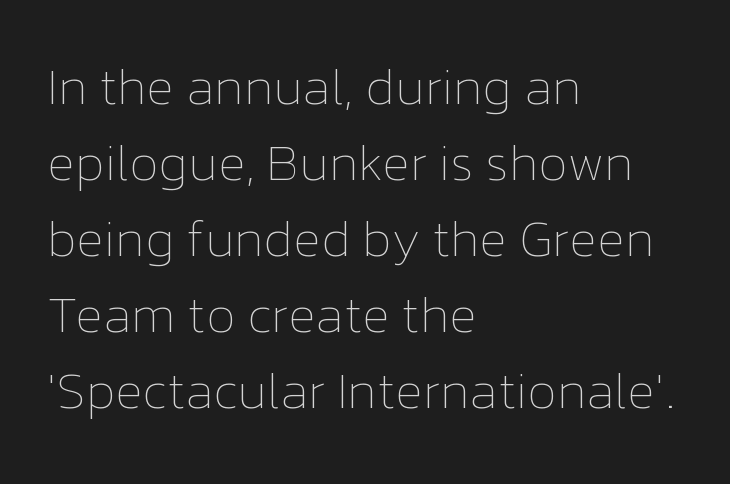
{"italic": "no", "bold": "no", "weight": "thin", "width": "normal", "stroke_contrast": "low", "x_height": "medium", "monospaced": "no", "underline": "no", "align": "left", "line_spacing": "normal", "line_spacing_ratio": 1.49, "letter_spacing": "normal", "letter_spacing_em": 0.0, "glyph_px": 51}
